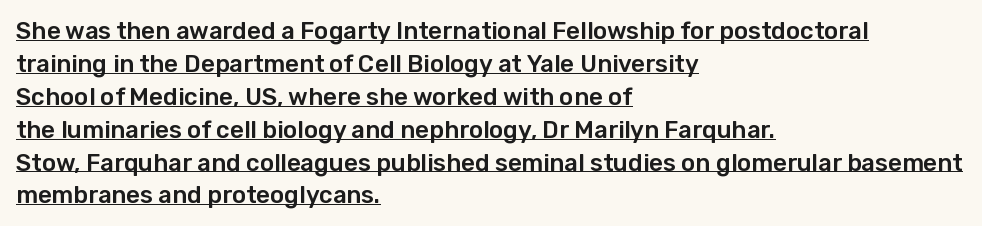
Has an underline been added? It has. Upright lettering throughout. The passage shown stacks its lines at a standard gap. Observe the ordinary spacing: letters are neighbours, not strangers. These lines are set flush left with a ragged right edge.
